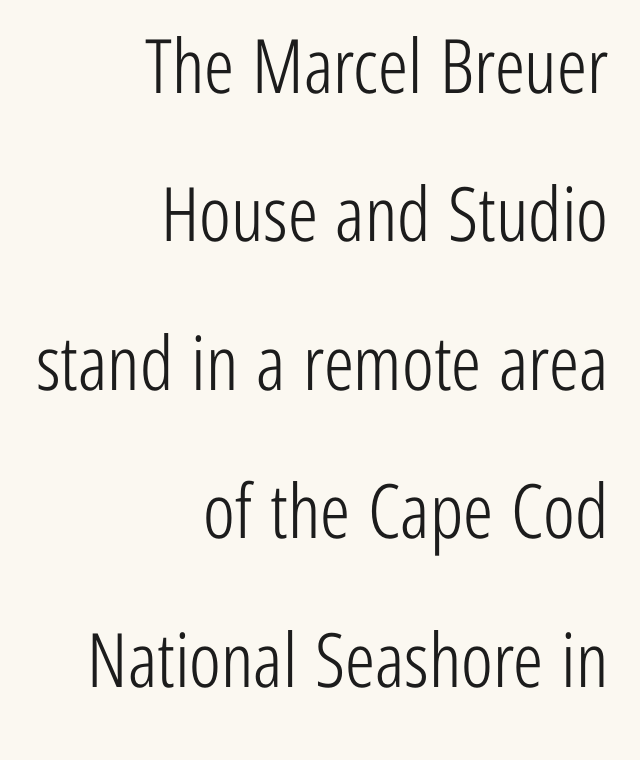
Does extra space separate the letters? No, they use regular spacing. The characters are drawn with everyday or finer stroke widths. The face used here is a sans, in the tradition of grotesques and geometrics. Casual observation: everything's shoved over to the right. Regarding leading, the lines here are spaced well apart. Do the characters align in a grid? No, the font is proportional.
